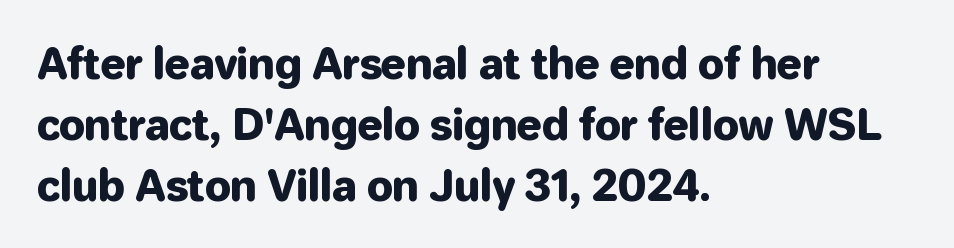
Only glyphs here, with clear space below each row. These lines are rendered in a variable-pitch font. The paragraph has a hard left edge and a soft right edge. Tall strokes in this sample are plumb rather than angled. Stroke terminals: plain, sans-serif.
